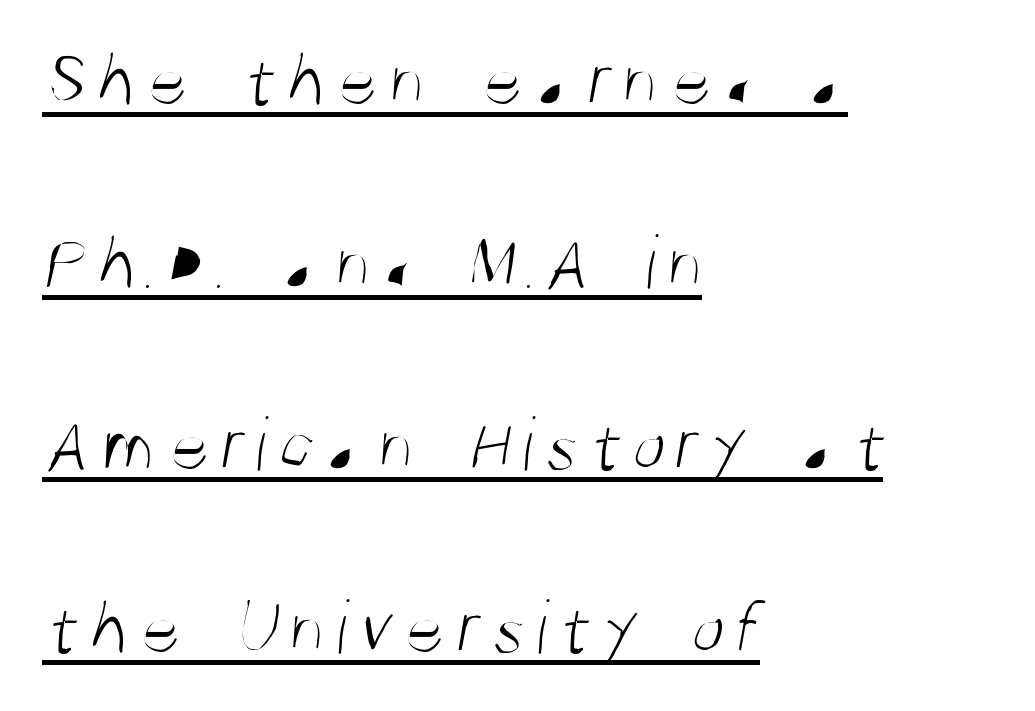
Weight class: somewhere from thin through regular. The specimen includes a rule beneath the text block's lines. Vertically, the passage feels expansive, rows floating well apart. The typesetter chose a ragged-right arrangement here.
